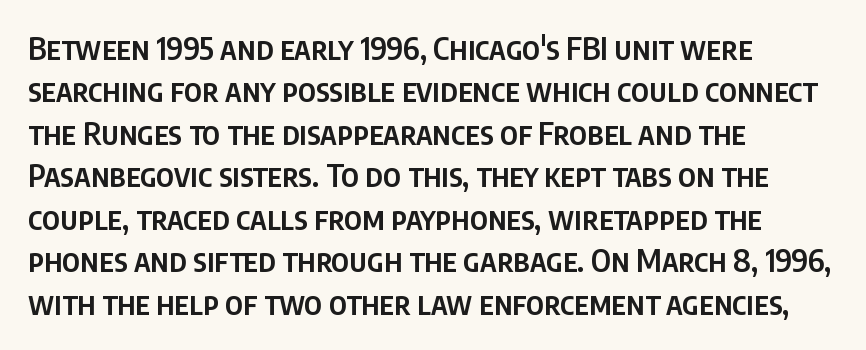
{"serif": "no", "italic": "no", "bold": "semi", "weight": "semibold", "width": "condensed", "stroke_contrast": "low", "x_height": "large", "monospaced": "no", "underline": "no", "align": "left", "line_spacing": "normal", "line_spacing_ratio": 1.37, "letter_spacing": "normal", "letter_spacing_em": 0.0, "glyph_px": 31}
